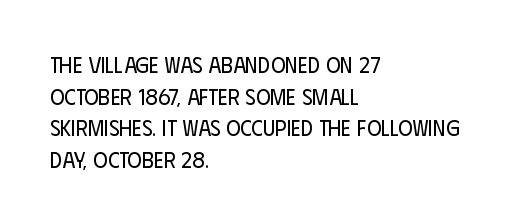
Q: Is the text bold? A: No.
Q: Is the text italic (slanted)? A: No, it is upright.
Q: Is the text underlined? A: No.
Q: How is the paragraph aligned? A: Left-aligned.
Q: Is the spacing between letters normal or unusually wide? A: Normal.
Q: Is the spacing between lines tight, normal or loose? A: Normal.
